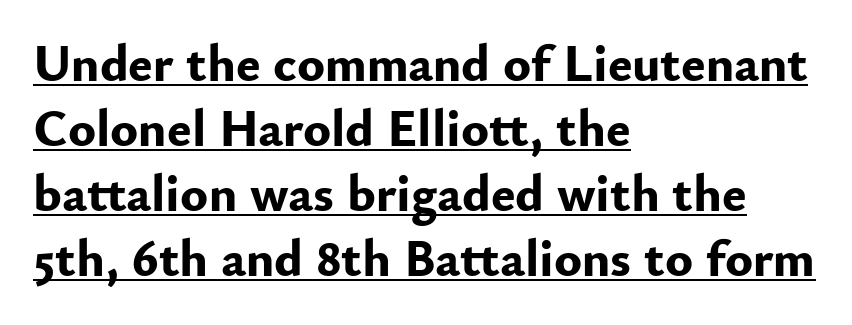
The image shows 52 px bold sans-serif type, upright; set left-aligned, normal line spacing (1.25x), normal letter spacing, underlined; low stroke contrast and a small x-height.
